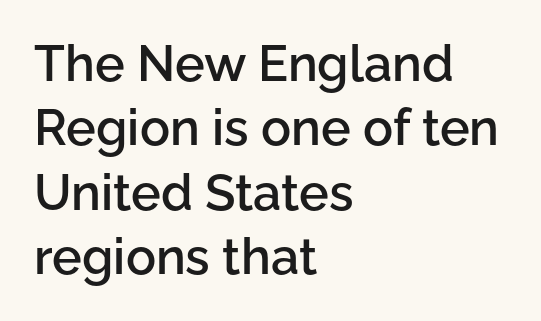
Q: Is the text bold? A: Semi-bold.
Q: Is the text italic (slanted)? A: No, it is upright.
Q: Is the typeface a serif or a sans-serif typeface? A: Sans-serif.
Q: Is the text underlined? A: No.
Q: How is the paragraph aligned? A: Left-aligned.
Q: Is the spacing between letters normal or unusually wide? A: Normal.
Q: Is the spacing between lines tight, normal or loose? A: Normal.
Q: Width (condensed, normal, or wide)? A: Normal.
Q: Stroke contrast? A: Low.
Q: x-height? A: Medium.
Q: Monospaced? A: No.
